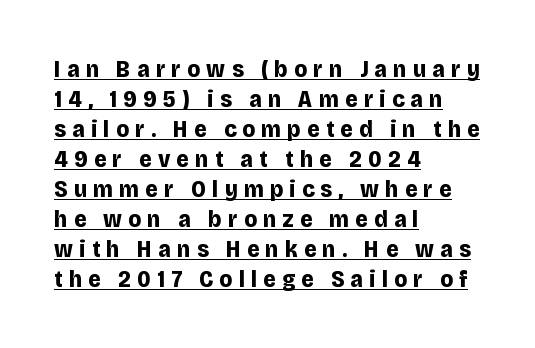
Its strokes are broad and dark, the hallmark of bold type. The lines are quadded left. Style check: upright. You could only call the tracking loose — the letters float apart.
